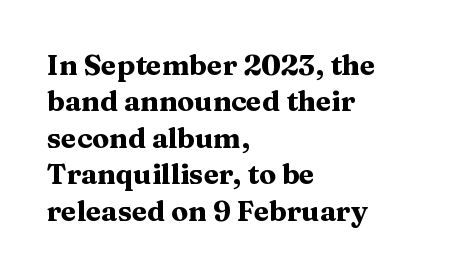
The image shows 28 px heavy, wide serif type, upright; set left-aligned, normal line spacing (1.3x), normal letter spacing, not underlined; medium stroke contrast and a medium x-height.
